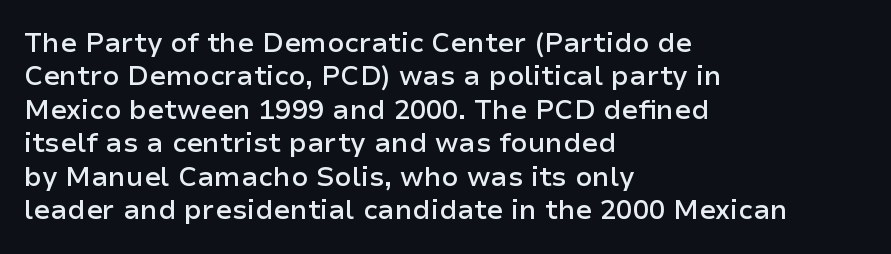
{"italic": "no", "bold": "semi", "underline": "no", "align": "left", "line_spacing_ratio": 1.24, "letter_spacing": "normal", "letter_spacing_em": 0.0, "glyph_px": 27}
